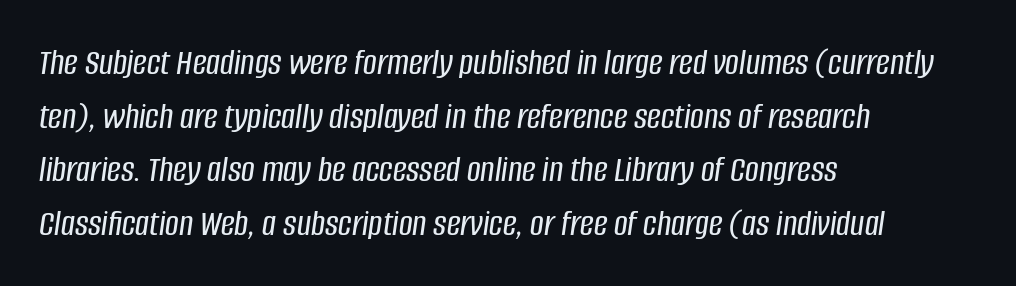
{"italic": "yes", "lean": "right", "slant_degrees": 8, "width": "condensed", "stroke_contrast": "low", "x_height": "large", "monospaced": "no", "underline": "no", "align": "left", "line_spacing": "normal", "line_spacing_ratio": 1.41, "letter_spacing": "normal", "letter_spacing_em": 0.0, "glyph_px": 38}
